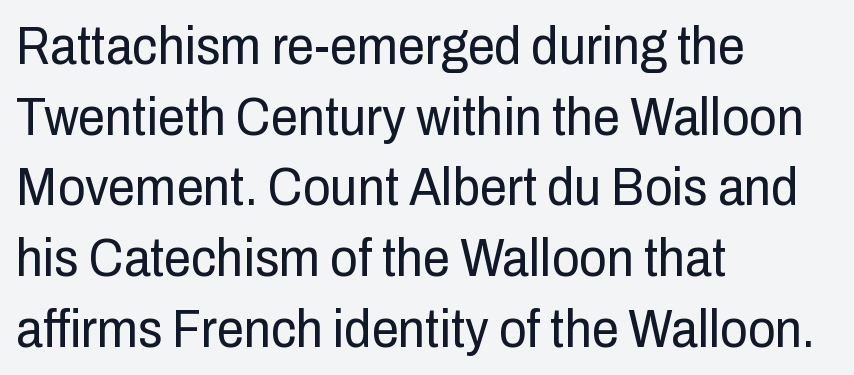
{"serif": "no", "italic": "no", "bold": "no", "weight": "regular", "width": "condensed", "stroke_contrast": "low", "x_height": "medium", "monospaced": "no", "underline": "no", "align": "left", "line_spacing": "normal", "line_spacing_ratio": 1.31, "letter_spacing": "normal", "letter_spacing_em": 0.0, "glyph_px": 54}
